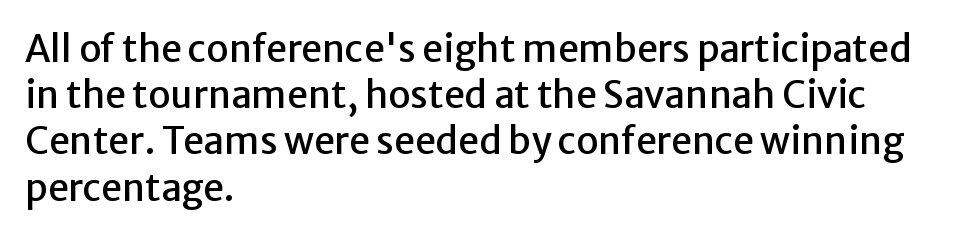
The image shows 37 px sans-serif type, upright; set left-aligned, normal line spacing (1.25x), normal letter spacing, not underlined; low stroke contrast and a medium x-height.
